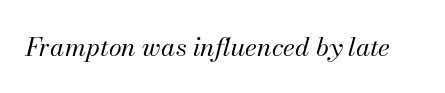
The image shows 26 px text type, italic (leaning right); set normal letter spacing, not underlined.
